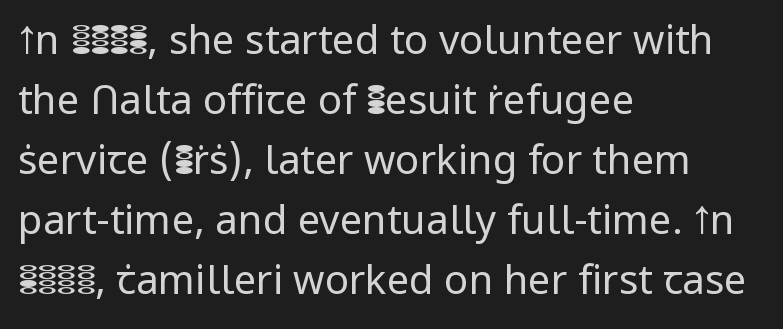
The image shows 40 px regular-weight sans-serif type, upright; set left-aligned, normal line spacing (1.5x), normal letter spacing, not underlined; low stroke contrast and a medium x-height.
